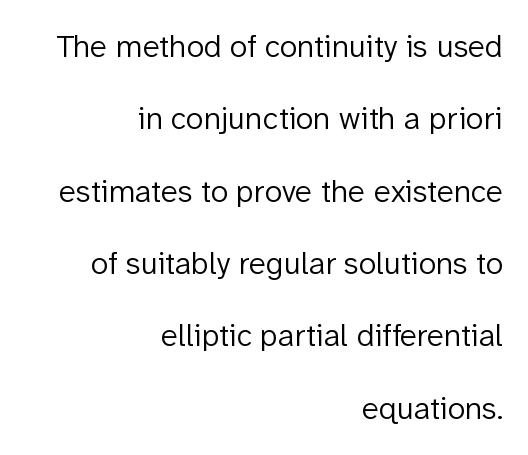
Is the stroke heavy? The answer is a plain regular-or-lighter. The specimen omits any rule beneath the text block's lines. Style check: upright. The rag falls on the left side of this text block. Quick note: interline space is abundant. Each letter keeps its own natural width here, so spacing adapts to shape.
